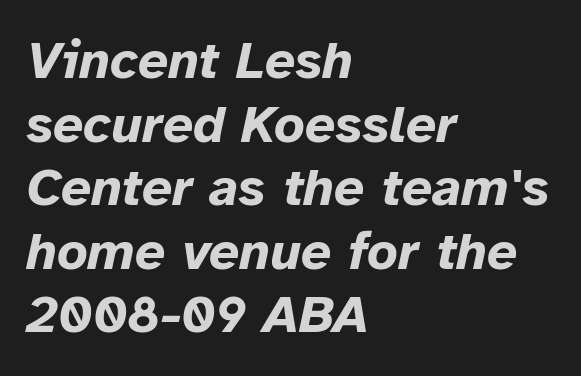
{"italic": "yes", "lean": "right", "slant_degrees": 12, "bold": "yes", "weight": "bold", "width": "normal", "stroke_contrast": "low", "x_height": "medium", "monospaced": "no", "underline": "no", "align": "left", "line_spacing_ratio": 1.2, "letter_spacing": "normal", "letter_spacing_em": 0.0, "glyph_px": 53}
